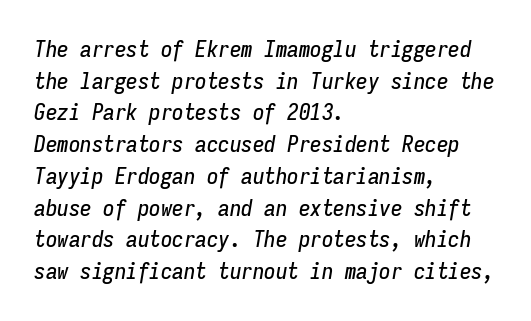
Q: Is the text italic (slanted)? A: Yes, it leans right by about 9 degrees.
Q: Is the text underlined? A: No.
Q: How is the paragraph aligned? A: Left-aligned.
Q: Is the spacing between letters normal or unusually wide? A: Normal.
Q: Is the spacing between lines tight, normal or loose? A: Normal.
